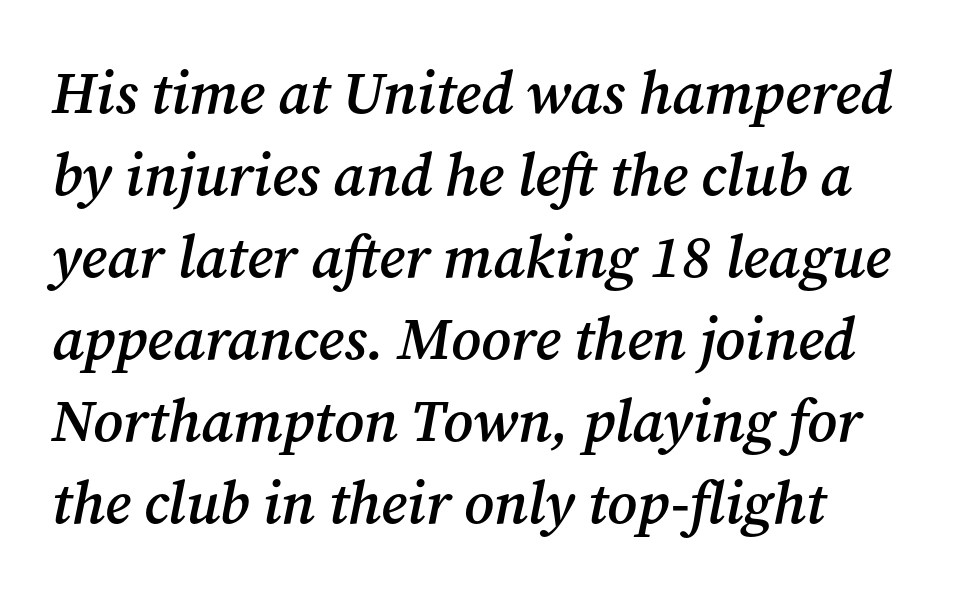
Q: Is the text bold? A: Semi-bold.
Q: Is the text italic (slanted)? A: Yes, it leans right by about 12 degrees.
Q: Is the typeface a serif or a sans-serif typeface? A: Serif.
Q: Is the text underlined? A: No.
Q: How is the paragraph aligned? A: Left-aligned.
Q: Is the spacing between letters normal or unusually wide? A: Normal.
Q: Is the spacing between lines tight, normal or loose? A: Normal.
Q: Width (condensed, normal, or wide)? A: Normal.
Q: Stroke contrast? A: Medium.
Q: x-height? A: Medium.
Q: Monospaced? A: No.
